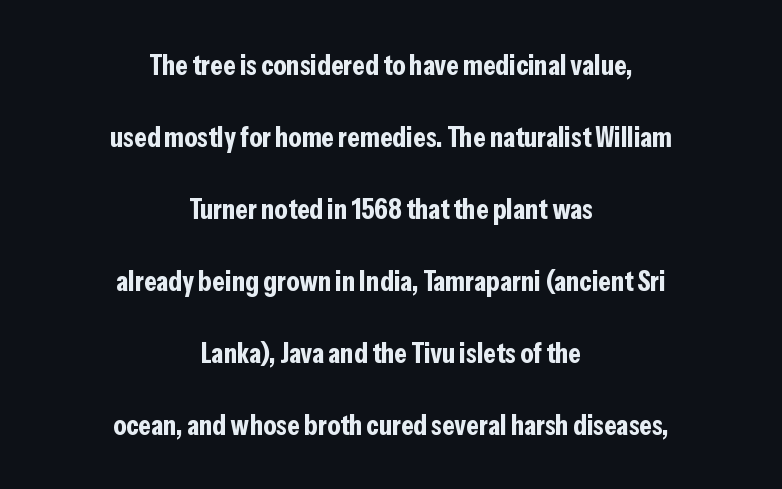
Q: Is the text bold? A: Yes.
Q: Is the text italic (slanted)? A: No, it is upright.
Q: Is the typeface a serif or a sans-serif typeface? A: Sans-serif.
Q: Is the text underlined? A: No.
Q: How is the paragraph aligned? A: Centered.
Q: Is the spacing between letters normal or unusually wide? A: Normal.
Q: Is the spacing between lines tight, normal or loose? A: Loose.
Q: Width (condensed, normal, or wide)? A: Condensed.
Q: Stroke contrast? A: Low.
Q: x-height? A: Medium.
Q: Monospaced? A: No.
